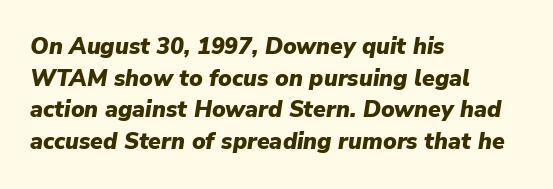
{"italic": "yes", "lean": "right", "slant_degrees": 9, "bold": "yes", "underline": "no", "align": "left", "line_spacing": "normal", "line_spacing_ratio": 1.38, "letter_spacing": "normal", "letter_spacing_em": 0.0, "glyph_px": 23}
